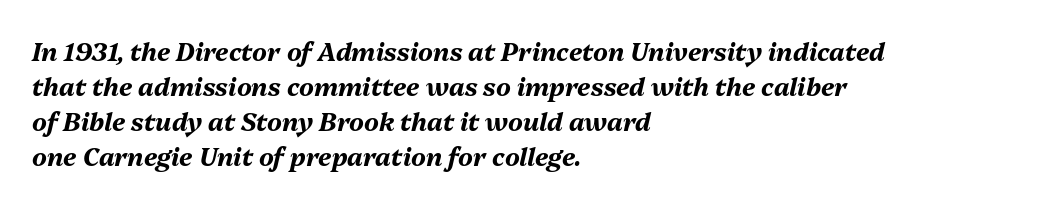
The image shows 25 px bold type, italic (leaning right); set left-aligned, normal line spacing (1.4x), normal letter spacing, not underlined.
